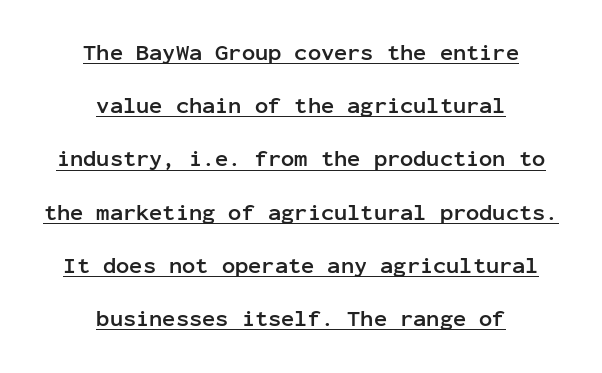
Emphasis is given by a line drawn under the lettering. Compared with typical body copy, the letter spacing here is the same. Pretty heavy lettering here — definitely bold. The vertical gap from one line to the next is large. Short and long lines alike share a common midpoint. Ordinary non-slanted type is in use.
